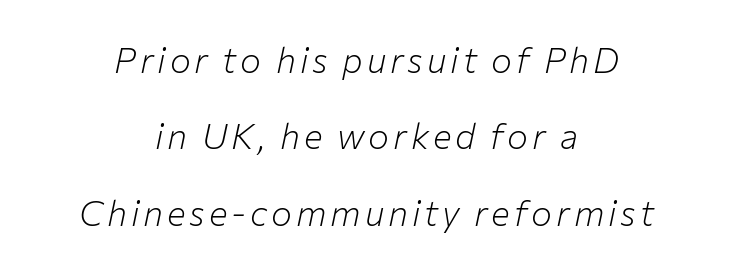
{"italic": "yes", "lean": "right", "slant_degrees": 12, "bold": "no", "weight": "light", "width": "normal", "stroke_contrast": "low", "x_height": "medium", "monospaced": "no", "underline": "no", "align": "center", "line_spacing": "loose", "line_spacing_ratio": 2.18, "glyph_px": 35}
